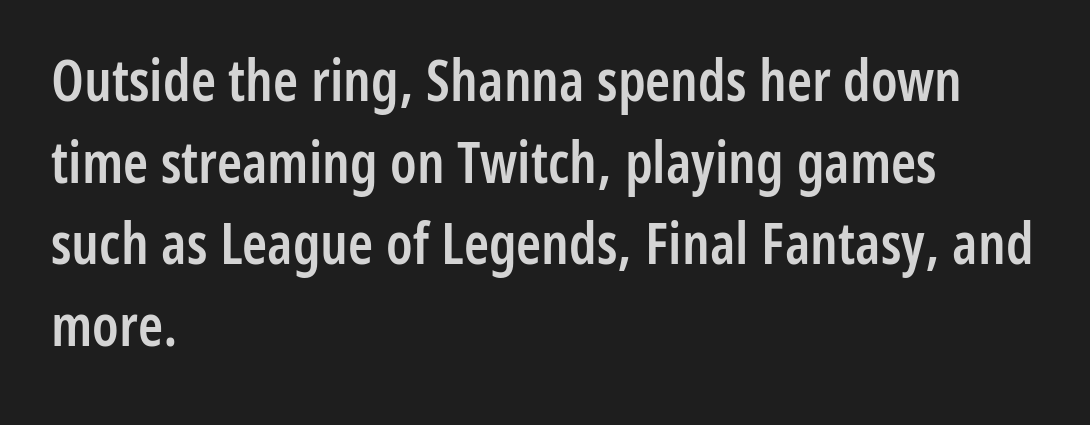
Compared with a centered layout, this one pins lines to the left instead. The letters carry no serifs — their stems end cleanly without finishing strokes. A typesetter would call this leading conventional body-copy spacing. Varying glyph widths throughout — classic text-font behaviour.
